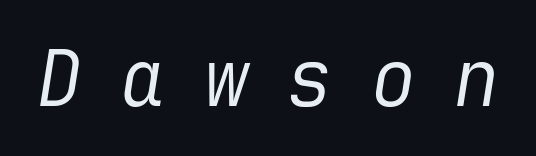
The image shows 78 px regular-weight type, italic (leaning right); set unusually wide letter spacing (+0.47 em), not underlined; low stroke contrast and a medium x-height.
